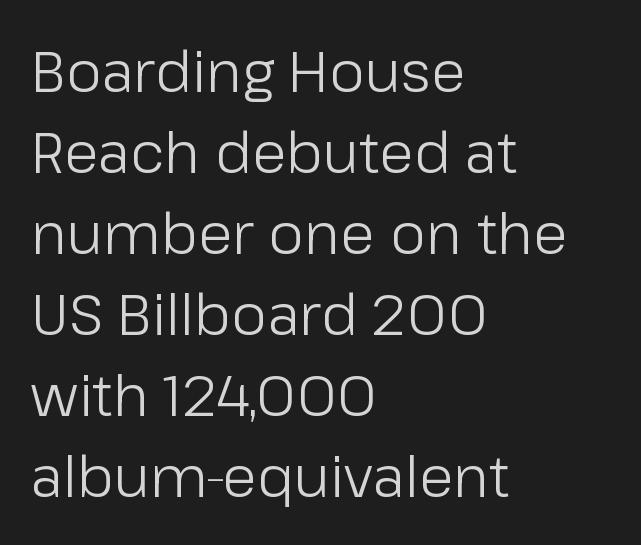
The passage shown is not bold in any degree. The passage shown is typeset with a sans-serif family. This sample keeps an unexceptional amount of space between lines. Italic? Not at all — the glyphs are vertical. You could not count columns in this text — the font is proportionally spaced.
